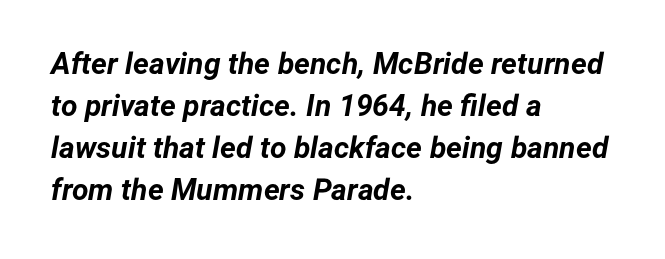
The image shows 30 px bold type, italic (leaning right); set left-aligned, normal line spacing (1.4x), normal letter spacing, not underlined; low stroke contrast and a medium x-height.
